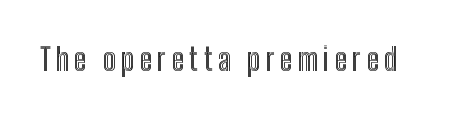
{"italic": "no", "width": "condensed", "x_height": "medium", "monospaced": "no", "underline": "no", "glyph_px": 31}
